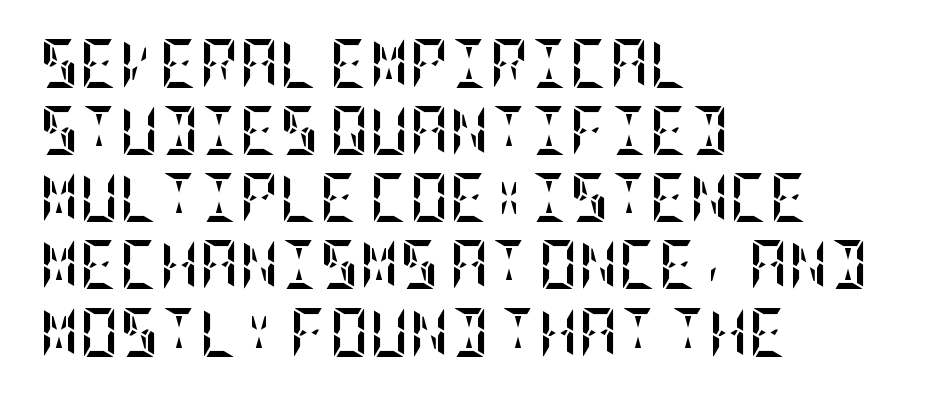
{"italic": "no", "bold": "yes", "weight": "semibold", "width": "condensed", "stroke_contrast": "low", "x_height": "large", "underline": "no", "align": "left", "line_spacing": "normal", "line_spacing_ratio": 1.37, "letter_spacing": "normal", "letter_spacing_em": 0.0, "glyph_px": 49}
